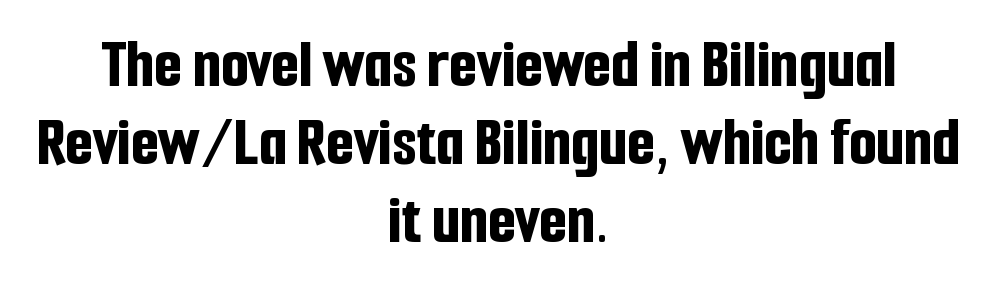
Q: Is the text bold? A: Yes.
Q: Is the text italic (slanted)? A: No, it is upright.
Q: Is the typeface a serif or a sans-serif typeface? A: Sans-serif.
Q: Is the text underlined? A: No.
Q: How is the paragraph aligned? A: Centered.
Q: Is the spacing between letters normal or unusually wide? A: Normal.
Q: Is the spacing between lines tight, normal or loose? A: Tight.
Q: Width (condensed, normal, or wide)? A: Condensed.
Q: Stroke contrast? A: Low.
Q: x-height? A: Medium.
Q: Monospaced? A: No.
